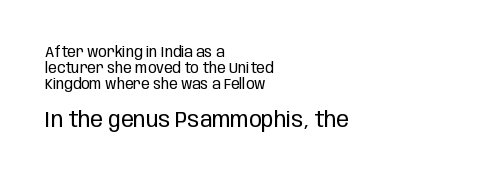
{"italic": "no", "bold": "no", "underline": "no", "align": "left", "line_spacing": "tight", "line_spacing_ratio": 1.14, "letter_spacing": "normal", "letter_spacing_em": 0.0, "larger_block": "second", "size_ratio": 1.5, "glyph_px": 21}
